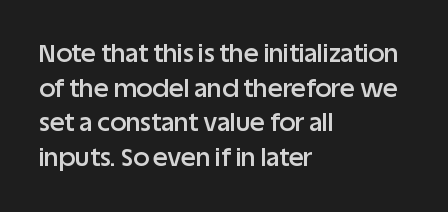
Q: Is the text bold? A: Semi-bold.
Q: Is the text italic (slanted)? A: No, it is upright.
Q: Is the text underlined? A: No.
Q: How is the paragraph aligned? A: Left-aligned.
Q: Is the spacing between letters normal or unusually wide? A: Normal.
Q: Is the spacing between lines tight, normal or loose? A: Normal.
